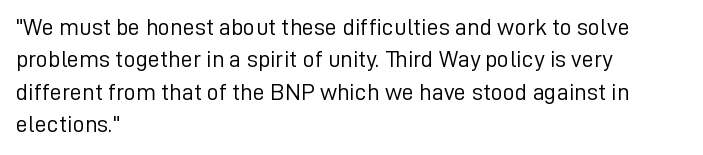
Q: Is the text bold? A: No.
Q: Is the text italic (slanted)? A: No, it is upright.
Q: Is the text underlined? A: No.
Q: How is the paragraph aligned? A: Left-aligned.
Q: Is the spacing between letters normal or unusually wide? A: Normal.
Q: Is the spacing between lines tight, normal or loose? A: Normal.
